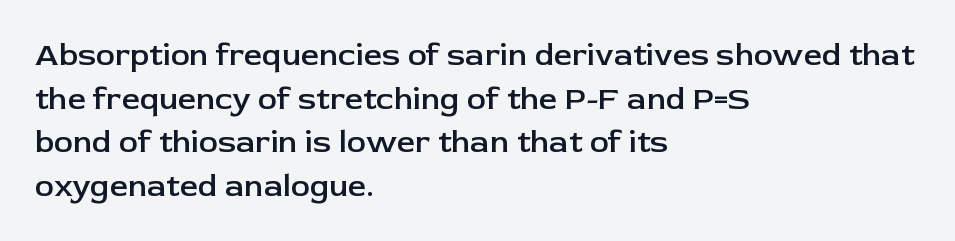
{"serif": "no", "italic": "no", "bold": "semi", "weight": "semibold", "width": "normal", "stroke_contrast": "low", "x_height": "medium", "monospaced": "no", "underline": "no", "align": "left", "line_spacing": "normal", "line_spacing_ratio": 1.36, "letter_spacing": "normal", "letter_spacing_em": 0.0, "glyph_px": 32}
